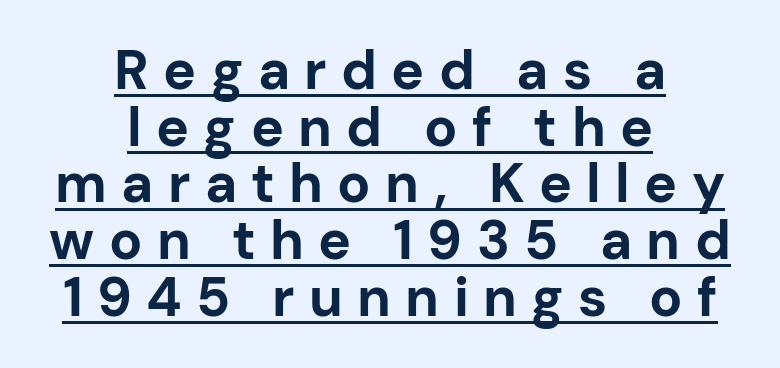
The image shows 55 px bold sans-serif type, upright; set centered, tight line spacing (1.03x), unusually wide letter spacing (+0.26 em), underlined; low stroke contrast and a medium x-height.
